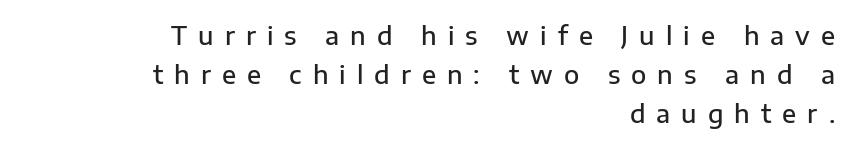
The rendering uses a moderate line-height, typical for paragraphs. I'd describe the lettering as semibold — firm but not a full bold. Teacher's note: observe the even right margin — that is flush-right alignment. The letters are spread apart with noticeably loose tracking. The string is rendered with underlining switched off.
